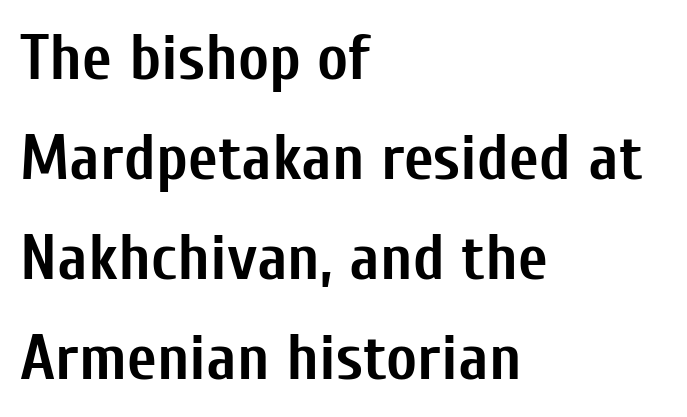
Students, note that the glyphs here touch the page at normal intervals. Do the letters lean? They stand straight. Lines of text with bare space underneath. This sample keeps an unexceptional amount of space between lines. Here the designer chose a conventional face with non-uniform glyph widths. The rendering shows plain stroke endings on the letterforms — a sans-serif design.
